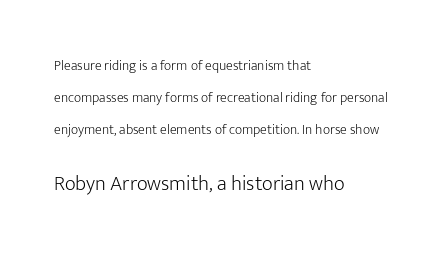
Q: Is the text bold? A: No.
Q: Is the text italic (slanted)? A: No, it is upright.
Q: Is the text underlined? A: No.
Q: How is the paragraph aligned? A: Left-aligned.
Q: Is the spacing between letters normal or unusually wide? A: Normal.
Q: Is the spacing between lines tight, normal or loose? A: Loose.
Q: Which block of text is set in a larger size, the first (top) or the second (bottom)? A: The second (bottom) one.
